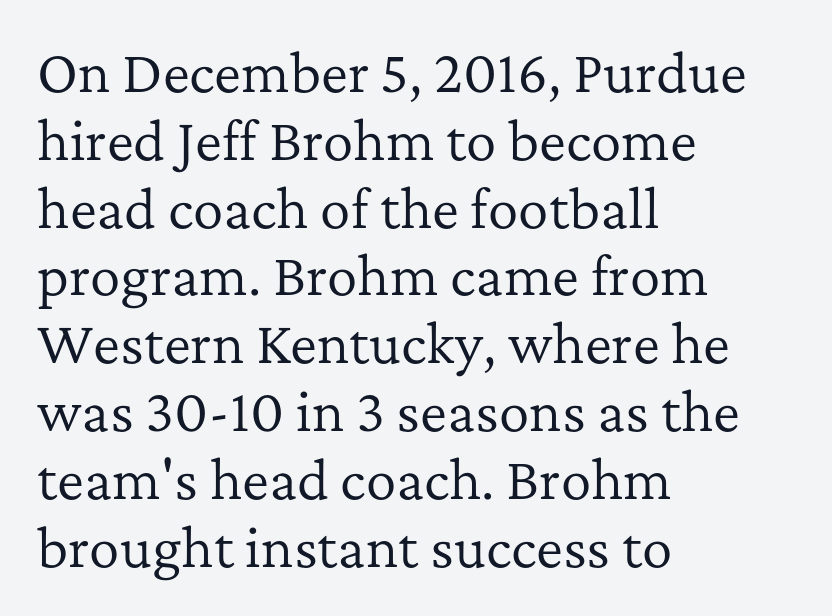
The strip under each line holds only bare page. Vertically, the passage feels balanced, rows spaced as you'd expect. Think of a printed novel: that variable character pitch is what you see here. Heft: none added — not bold. Each letter's strokes conclude with small projecting serifs.
